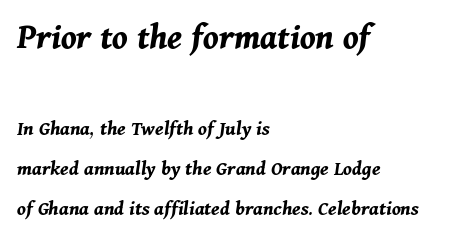
{"italic": "yes", "lean": "right", "slant_degrees": 11, "bold": "yes", "weight": "bold", "width": "normal", "stroke_contrast": "medium", "x_height": "medium", "monospaced": "no", "underline": "no", "align": "left", "line_spacing": "loose", "line_spacing_ratio": 1.9, "letter_spacing": "normal", "letter_spacing_em": 0.0, "larger_block": "first", "size_ratio": 1.76, "glyph_px": 37}
